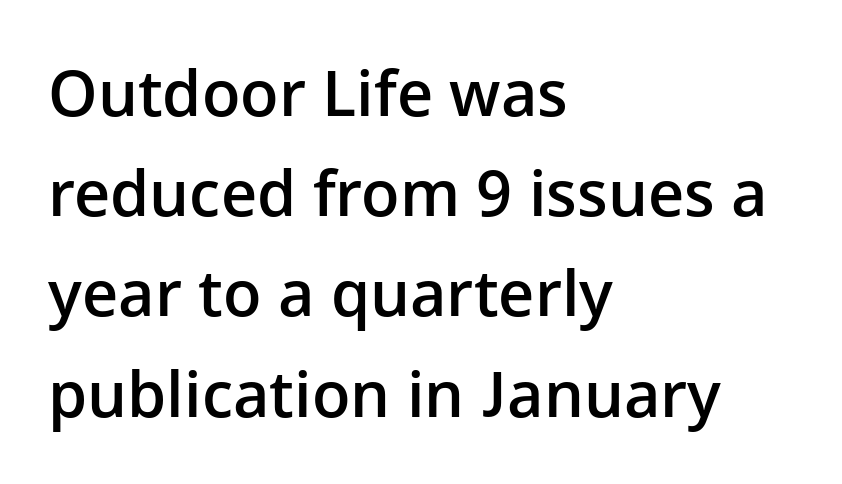
Q: Is the text bold? A: Semi-bold.
Q: Is the text italic (slanted)? A: No, it is upright.
Q: Is the typeface a serif or a sans-serif typeface? A: Sans-serif.
Q: Is the text underlined? A: No.
Q: How is the paragraph aligned? A: Left-aligned.
Q: Is the spacing between letters normal or unusually wide? A: Normal.
Q: Is the spacing between lines tight, normal or loose? A: Normal.
Q: Width (condensed, normal, or wide)? A: Normal.
Q: Stroke contrast? A: Low.
Q: x-height? A: Medium.
Q: Monospaced? A: No.
